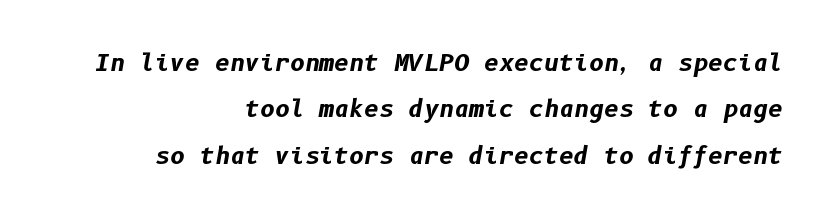
Q: Is the text bold? A: Yes.
Q: Is the text italic (slanted)? A: Yes, it leans right by about 10 degrees.
Q: Is the text underlined? A: No.
Q: How is the paragraph aligned? A: Right-aligned.
Q: Is the spacing between letters normal or unusually wide? A: Normal.
Q: Is the spacing between lines tight, normal or loose? A: Loose.
